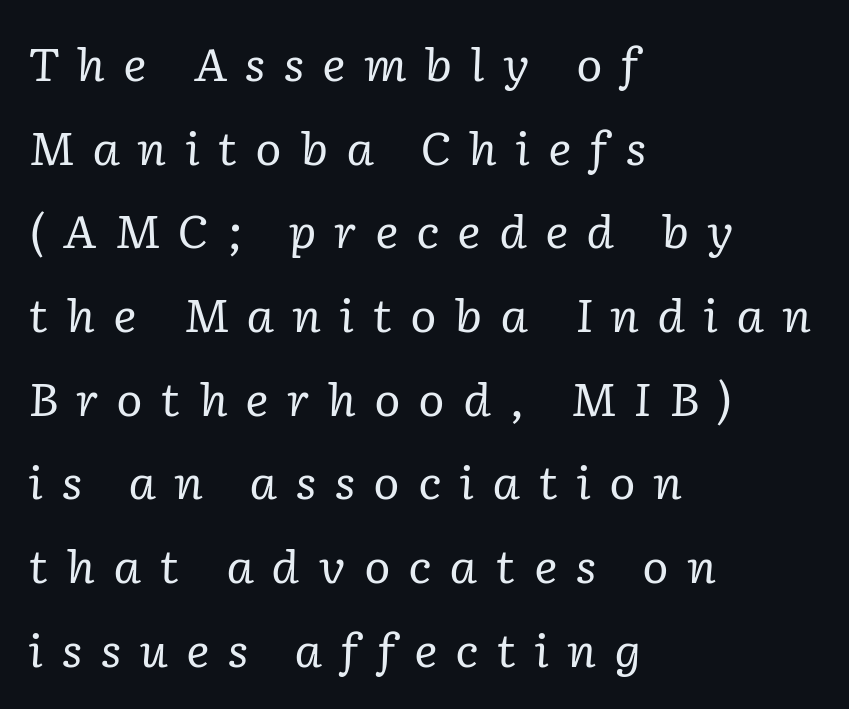
Q: Is the text bold? A: No.
Q: Is the text italic (slanted)? A: Yes, it leans right by about 2 degrees.
Q: Is the typeface a serif or a sans-serif typeface? A: Serif.
Q: Is the text underlined? A: No.
Q: How is the paragraph aligned? A: Left-aligned.
Q: Is the spacing between letters normal or unusually wide? A: Unusually wide.
Q: Width (condensed, normal, or wide)? A: Normal.
Q: Stroke contrast? A: Low.
Q: x-height? A: Medium.
Q: Monospaced? A: No.
